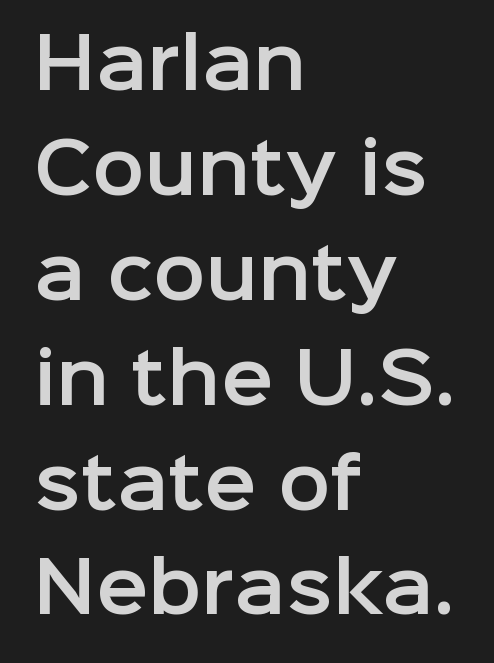
Q: Is the text italic (slanted)? A: No, it is upright.
Q: Is the typeface a serif or a sans-serif typeface? A: Sans-serif.
Q: Is the text underlined? A: No.
Q: How is the paragraph aligned? A: Left-aligned.
Q: Is the spacing between letters normal or unusually wide? A: Normal.
Q: Is the spacing between lines tight, normal or loose? A: Normal.
Q: Width (condensed, normal, or wide)? A: Normal.
Q: Stroke contrast? A: Low.
Q: x-height? A: Medium.
Q: Monospaced? A: No.
